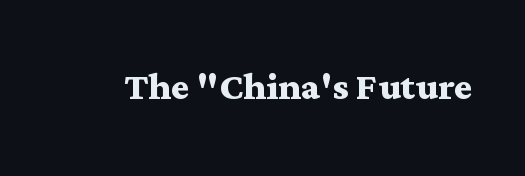
Q: Is the text bold? A: Yes.
Q: Is the text italic (slanted)? A: No, it is upright.
Q: Is the typeface a serif or a sans-serif typeface? A: Serif.
Q: Is the text underlined? A: No.
Q: Is the spacing between letters normal or unusually wide? A: Normal.
Q: Width (condensed, normal, or wide)? A: Wide.
Q: Stroke contrast? A: Medium.
Q: x-height? A: Medium.
Q: Monospaced? A: No.
